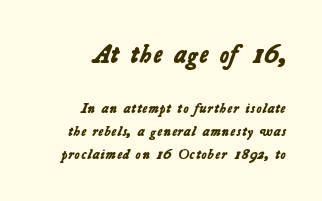
Just letters on the line, the space beneath them empty. The text block is weighted toward the right margin, trailing off unevenly leftward. You get the large type first, then a drop to smaller type. Characters follow at the spacing the type designer built in. Baseline-to-baseline distance is the conventional proportion of letter height.
